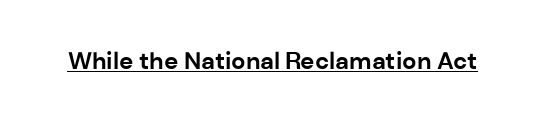
The image shows 24 px bold type, upright; set normal letter spacing, underlined.
